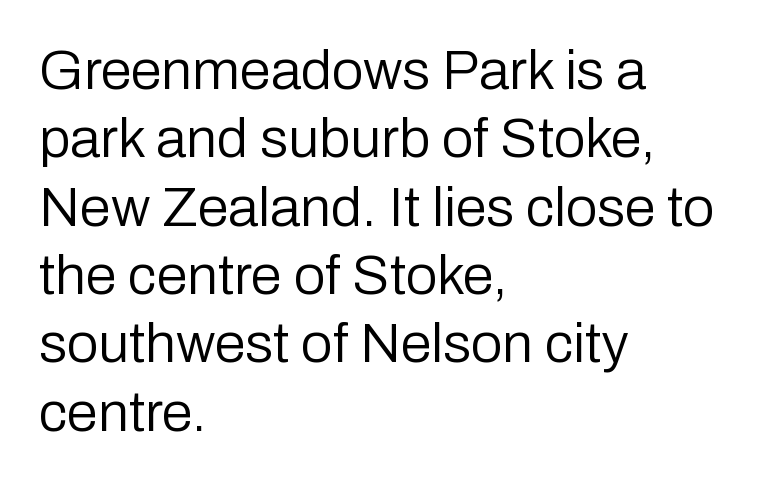
Q: Is the text bold? A: No.
Q: Is the text italic (slanted)? A: No, it is upright.
Q: Is the typeface a serif or a sans-serif typeface? A: Sans-serif.
Q: Is the text underlined? A: No.
Q: How is the paragraph aligned? A: Left-aligned.
Q: Is the spacing between letters normal or unusually wide? A: Normal.
Q: Width (condensed, normal, or wide)? A: Normal.
Q: Stroke contrast? A: Low.
Q: x-height? A: Medium.
Q: Monospaced? A: No.
